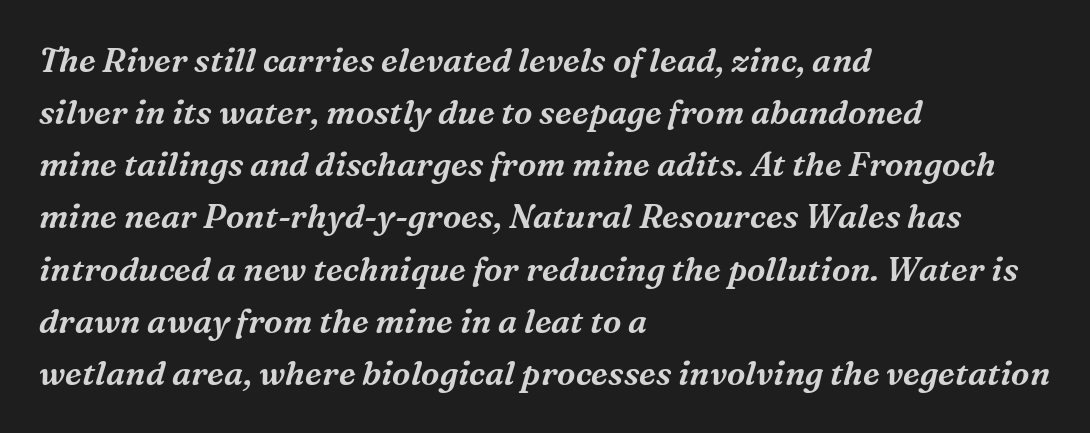
These lines are set flush left with a ragged right edge. A typesetter would call this proportional, since set widths differ per character. Nobody touched the tracking dial on this one. Honestly, the row spacing looks completely unremarkable. Style check: oblique.
